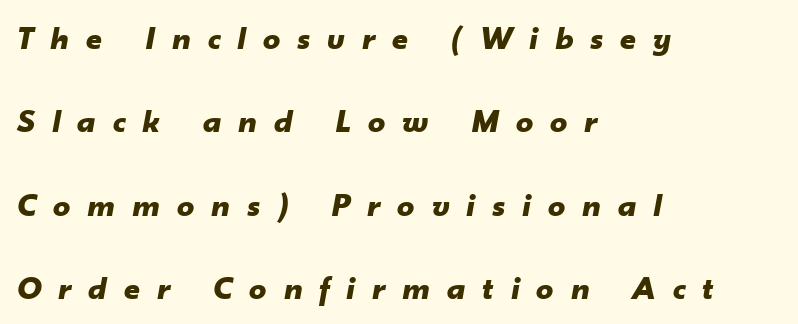
The image shows 34 px bold type, italic (leaning right); set left-aligned, loose line spacing (2.45x), unusually wide letter spacing (+0.5 em), not underlined; low stroke contrast and a small x-height.
